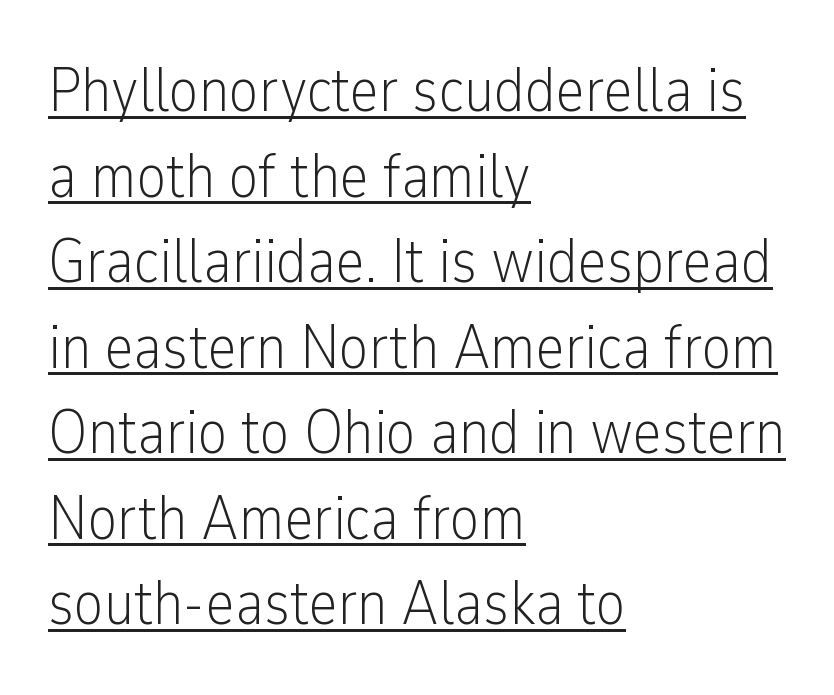
Q: Is the text bold? A: No.
Q: Is the text italic (slanted)? A: No, it is upright.
Q: Is the typeface a serif or a sans-serif typeface? A: Sans-serif.
Q: Is the text underlined? A: Yes.
Q: How is the paragraph aligned? A: Left-aligned.
Q: Is the spacing between letters normal or unusually wide? A: Normal.
Q: Is the spacing between lines tight, normal or loose? A: Normal.
Q: Width (condensed, normal, or wide)? A: Condensed.
Q: Stroke contrast? A: Low.
Q: x-height? A: Medium.
Q: Monospaced? A: No.
